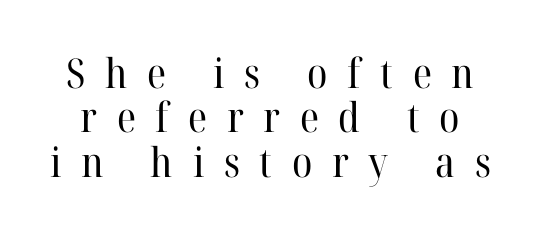
{"serif": "yes", "italic": "no", "bold": "no", "weight": "regular", "width": "normal", "stroke_contrast": "high", "x_height": "medium", "monospaced": "no", "underline": "no", "line_spacing": "tight", "line_spacing_ratio": 1.08, "letter_spacing": "wide", "letter_spacing_em": 0.48, "glyph_px": 41}
